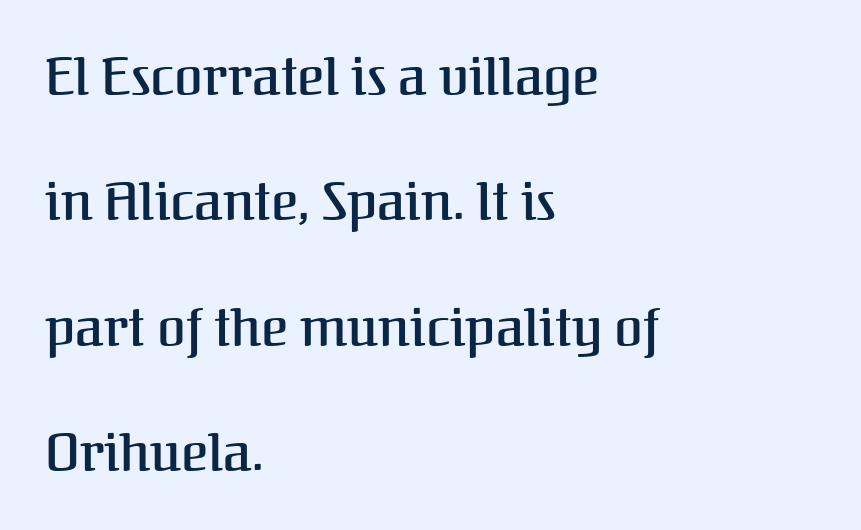
{"serif": "yes", "italic": "no", "bold": "semi", "weight": "semibold", "width": "normal", "stroke_contrast": "medium", "x_height": "medium", "monospaced": "no", "underline": "no", "align": "left", "line_spacing": "loose", "line_spacing_ratio": 2.41, "letter_spacing": "normal", "letter_spacing_em": 0.0, "glyph_px": 52}
